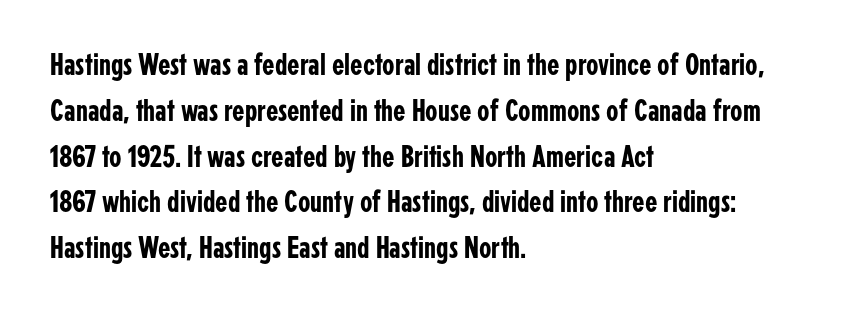
The image shows 32 px condensed sans-serif type, upright; set left-aligned, normal line spacing (1.43x), normal letter spacing, not underlined; low stroke contrast and a medium x-height.
